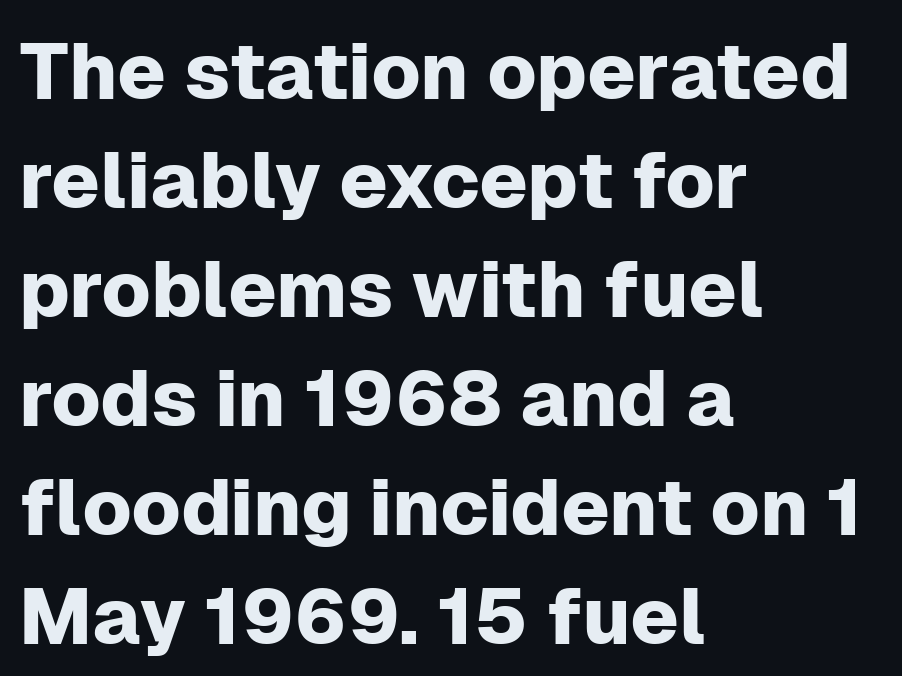
Q: Is the text italic (slanted)? A: No, it is upright.
Q: Is the typeface a serif or a sans-serif typeface? A: Sans-serif.
Q: Is the text underlined? A: No.
Q: How is the paragraph aligned? A: Left-aligned.
Q: Is the spacing between letters normal or unusually wide? A: Normal.
Q: Is the spacing between lines tight, normal or loose? A: Normal.
Q: Width (condensed, normal, or wide)? A: Normal.
Q: Stroke contrast? A: Low.
Q: x-height? A: Medium.
Q: Monospaced? A: No.
